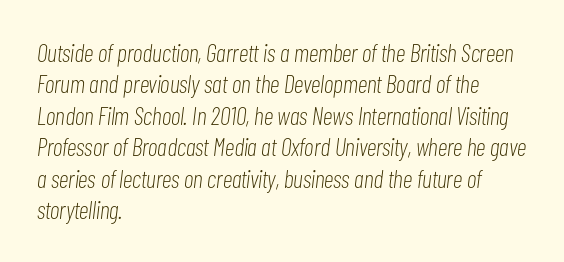
Each new line begins a customary step beneath the previous one. Every row of glyphs begins at an identical x-position on the left. The zone under the glyphs is completely vacant. Slant detected: the letters are inclined.
